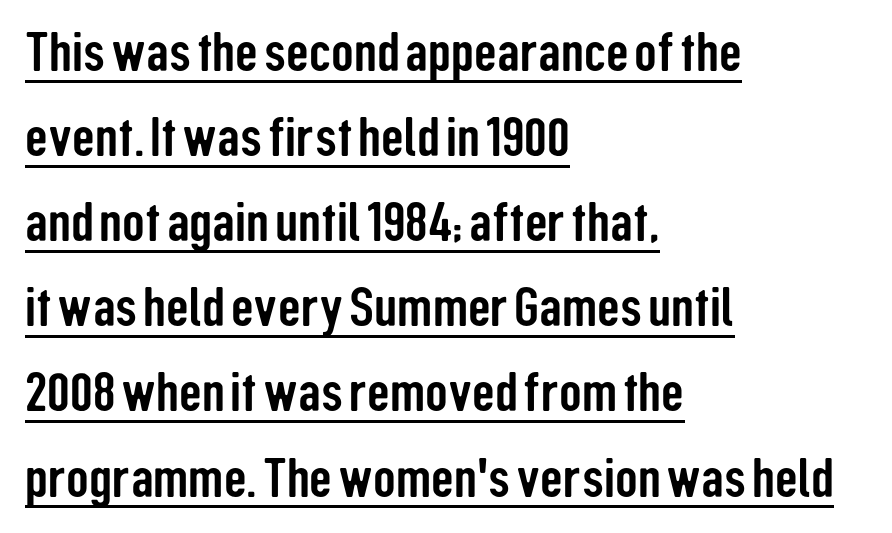
{"serif": "no", "italic": "no", "width": "condensed", "stroke_contrast": "low", "x_height": "medium", "monospaced": "no", "underline": "yes", "align": "left", "line_spacing": "normal", "line_spacing_ratio": 1.52, "letter_spacing": "normal", "letter_spacing_em": 0.0, "glyph_px": 56}
